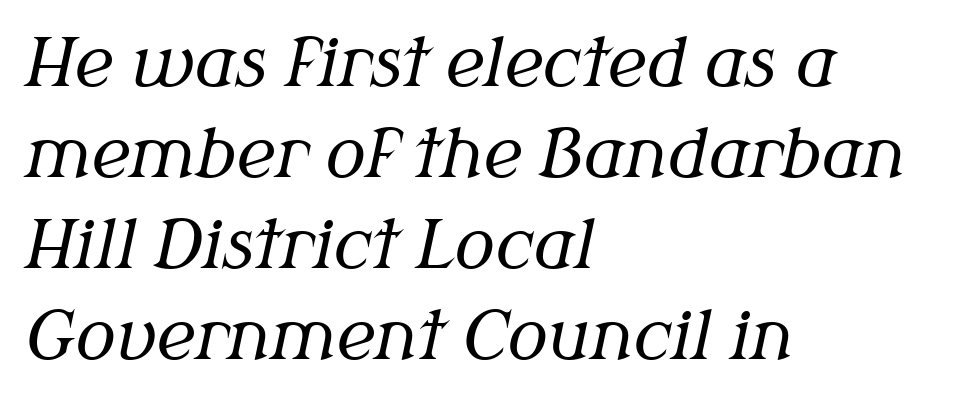
{"serif": "yes", "italic": "yes", "lean": "right", "slant_degrees": 12, "bold": "no", "weight": "regular", "width": "normal", "stroke_contrast": "medium", "x_height": "medium", "monospaced": "no", "underline": "no", "align": "left", "line_spacing": "normal", "line_spacing_ratio": 1.36, "letter_spacing": "normal", "letter_spacing_em": 0.0, "glyph_px": 67}
